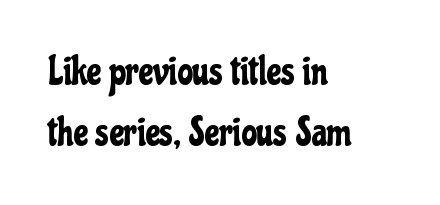
No word sits above an underline. Baseline-to-baseline distance is the conventional proportion of letter height. What kind of face is this? One without serifs — a sans. The typography opts for an upright posture over an oblique one.
